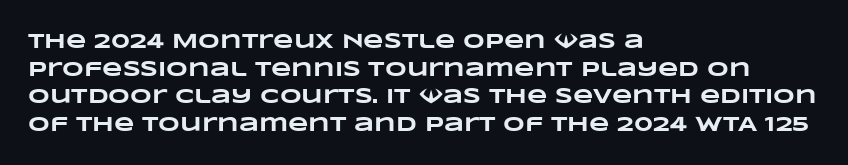
{"bold": "yes", "underline": "no", "align": "left", "line_spacing": "normal", "line_spacing_ratio": 1.32, "letter_spacing": "normal", "letter_spacing_em": 0.0, "glyph_px": 21}
